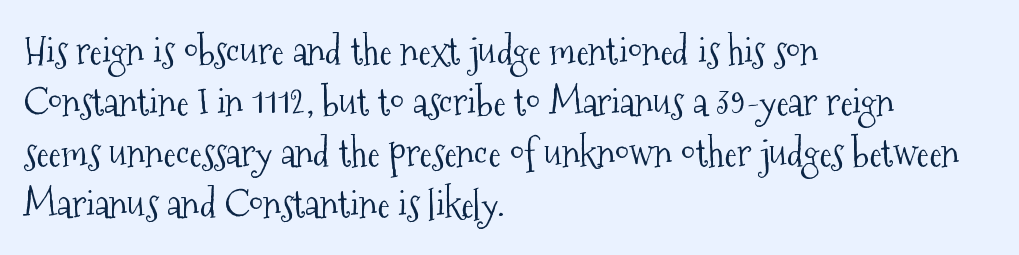
{"serif": "yes", "italic": "no", "bold": "no", "weight": "light", "width": "condensed", "stroke_contrast": "medium", "x_height": "medium", "monospaced": "no", "underline": "no", "align": "left", "line_spacing": "normal", "line_spacing_ratio": 1.34, "letter_spacing": "normal", "letter_spacing_em": 0.0, "glyph_px": 38}
